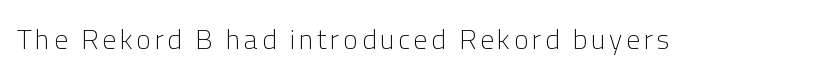
The image shows 28 px light sans-serif type, upright; set not underlined; low stroke contrast and a medium x-height.
